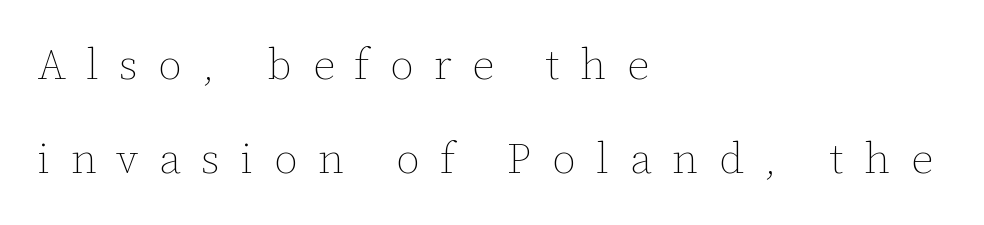
Q: Is the text bold? A: No.
Q: Is the text italic (slanted)? A: No, it is upright.
Q: Is the text underlined? A: No.
Q: How is the paragraph aligned? A: Left-aligned.
Q: Is the spacing between letters normal or unusually wide? A: Unusually wide.
Q: Is the spacing between lines tight, normal or loose? A: Loose.
Q: Width (condensed, normal, or wide)? A: Normal.
Q: Stroke contrast? A: Low.
Q: x-height? A: Medium.
Q: Monospaced? A: No.
